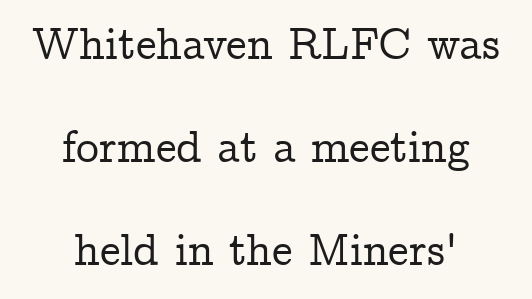
Descender tails drop into unmarked territory. Honestly, the letter spacing is just normal — you wouldn't notice it. Designer's note — italics off, roman on. These lines are rendered in a variable-pitch font. Observe the serifs anchoring each vertical stroke in this sample.
